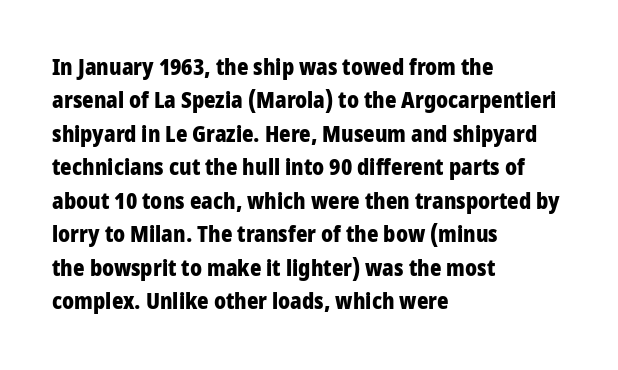
Q: Is the text bold? A: Yes.
Q: Is the text italic (slanted)? A: No, it is upright.
Q: Is the text underlined? A: No.
Q: How is the paragraph aligned? A: Left-aligned.
Q: Is the spacing between letters normal or unusually wide? A: Normal.
Q: Is the spacing between lines tight, normal or loose? A: Normal.
